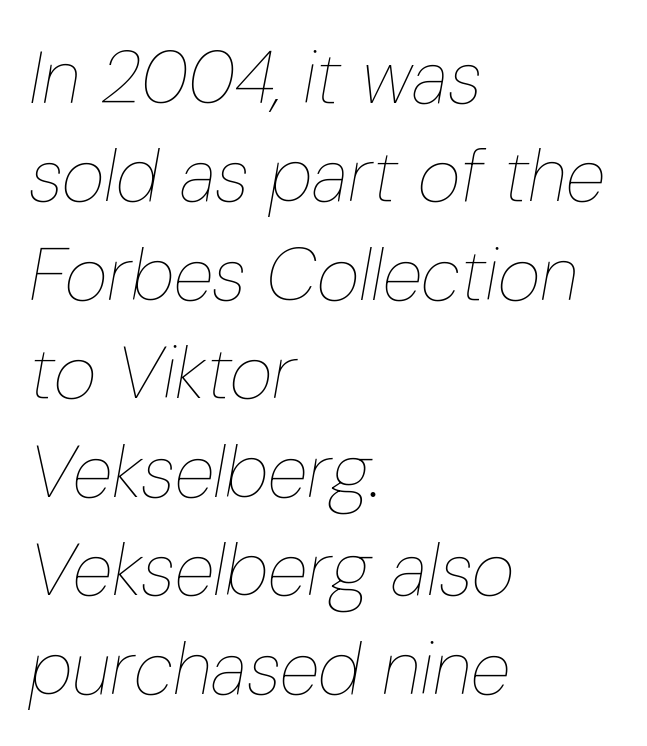
Q: Is the text bold? A: No.
Q: Is the text italic (slanted)? A: Yes, it leans right by about 10 degrees.
Q: Is the text underlined? A: No.
Q: How is the paragraph aligned? A: Left-aligned.
Q: Is the spacing between letters normal or unusually wide? A: Normal.
Q: Is the spacing between lines tight, normal or loose? A: Normal.
Q: Width (condensed, normal, or wide)? A: Condensed.
Q: Stroke contrast? A: Low.
Q: x-height? A: Medium.
Q: Monospaced? A: No.
